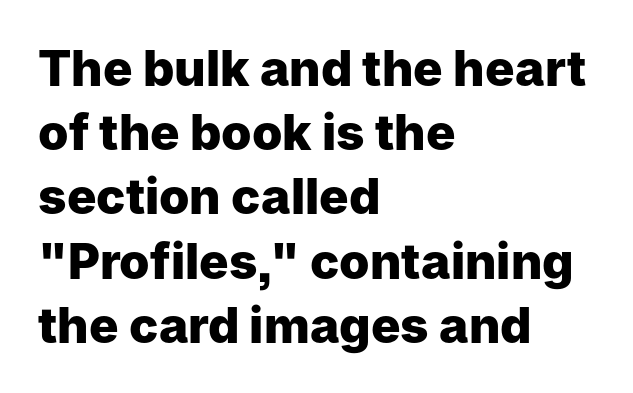
{"serif": "no", "italic": "no", "bold": "yes", "weight": "heavy", "width": "normal", "stroke_contrast": "low", "x_height": "medium", "monospaced": "no", "underline": "no", "align": "left", "line_spacing": "normal", "line_spacing_ratio": 1.31, "letter_spacing": "normal", "letter_spacing_em": 0.0, "glyph_px": 49}
